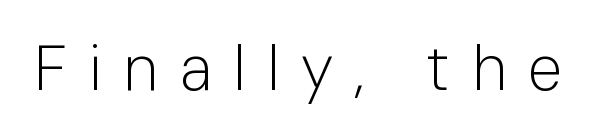
{"serif": "no", "italic": "no", "bold": "no", "weight": "light", "width": "normal", "stroke_contrast": "low", "x_height": "medium", "monospaced": "no", "underline": "no", "letter_spacing": "wide", "letter_spacing_em": 0.35, "glyph_px": 63}
